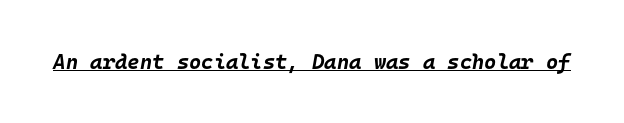
A typesetter would mark this as italic. The horizontal fit of the characters is conventional and even. These characters rest on top of a visible drawn line. Students, this is bold: see how much ink each stroke carries.
